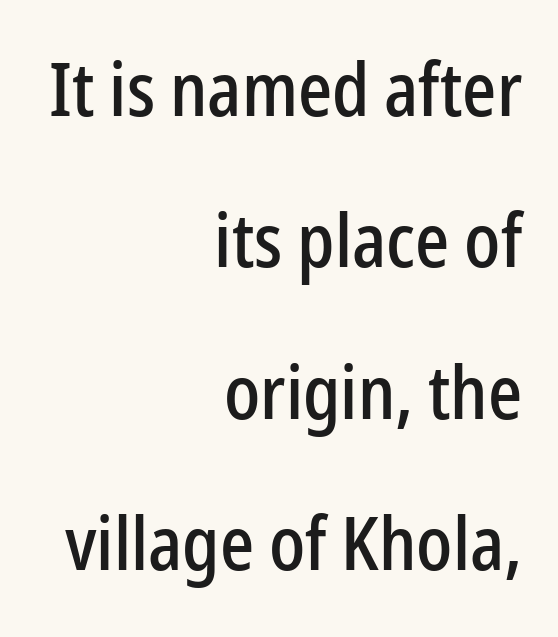
The image shows 75 px condensed sans-serif type, upright; set right-aligned, loose line spacing (2.02x), normal letter spacing, not underlined; low stroke contrast and a medium x-height.
